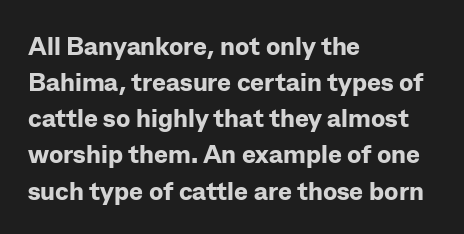
Q: Is the text bold? A: Yes.
Q: Is the text italic (slanted)? A: No, it is upright.
Q: Is the text underlined? A: No.
Q: How is the paragraph aligned? A: Left-aligned.
Q: Is the spacing between letters normal or unusually wide? A: Normal.
Q: Is the spacing between lines tight, normal or loose? A: Normal.
